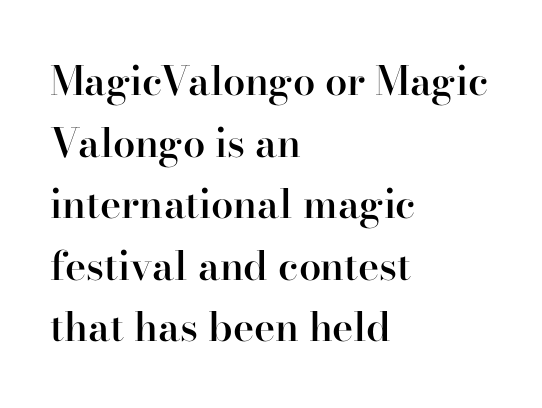
The image shows 40 px semibold serif type, upright; set left-aligned, normal line spacing (1.54x), normal letter spacing, not underlined; high stroke contrast and a small x-height.
